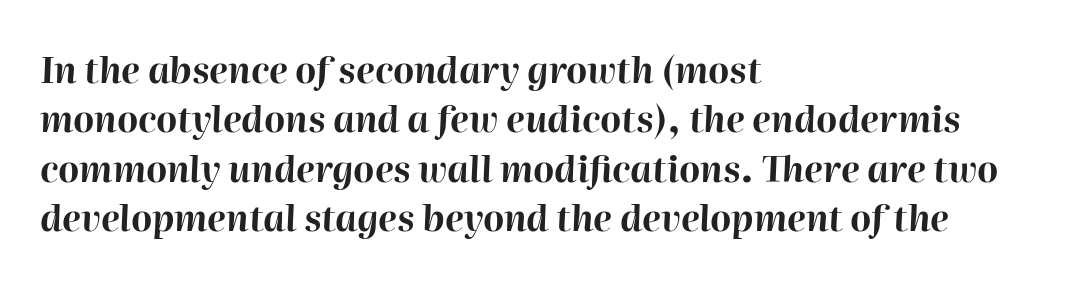
Q: Is the text bold? A: Yes.
Q: Is the text italic (slanted)? A: Yes, it leans right by about 2 degrees.
Q: Is the text underlined? A: No.
Q: How is the paragraph aligned? A: Left-aligned.
Q: Is the spacing between letters normal or unusually wide? A: Normal.
Q: Is the spacing between lines tight, normal or loose? A: Normal.
Q: Width (condensed, normal, or wide)? A: Normal.
Q: Stroke contrast? A: High.
Q: x-height? A: Medium.
Q: Monospaced? A: No.
